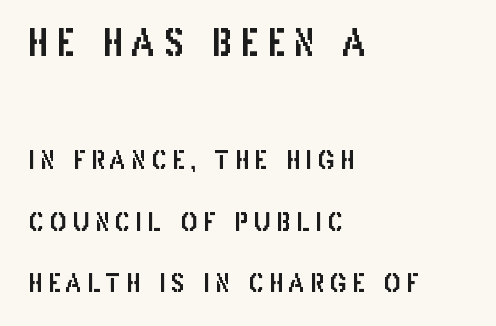
Q: Is the text italic (slanted)? A: No, it is upright.
Q: Is the typeface a serif or a sans-serif typeface? A: Sans-serif.
Q: Is the text underlined? A: No.
Q: How is the paragraph aligned? A: Left-aligned.
Q: Is the spacing between letters normal or unusually wide? A: Unusually wide.
Q: Is the spacing between lines tight, normal or loose? A: Loose.
Q: Which block of text is set in a larger size, the first (top) or the second (bottom)? A: The first (top) one.
Q: Width (condensed, normal, or wide)? A: Condensed.
Q: Stroke contrast? A: Low.
Q: x-height? A: Large.
Q: Monospaced? A: No.
